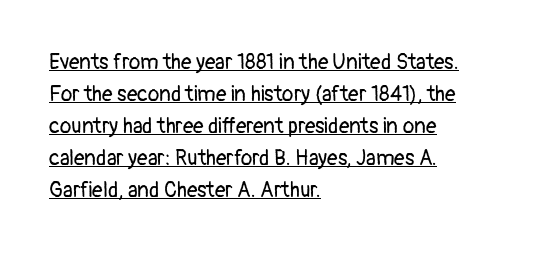
Each new line begins a customary step beneath the previous one. Weight: regular or lighter. The axis of the letterforms is exactly vertical. The text block is weighted toward the left margin, trailing off unevenly rightward. Does a line run under the words? Yes, clearly.
